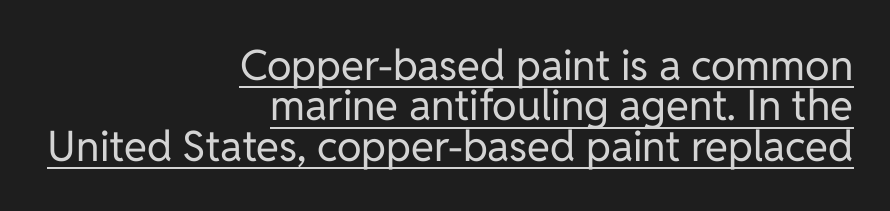
The image shows 42 px regular-weight sans-serif type, upright; set right-aligned, tight line spacing (0.96x), normal letter spacing, underlined; low stroke contrast and a medium x-height.
